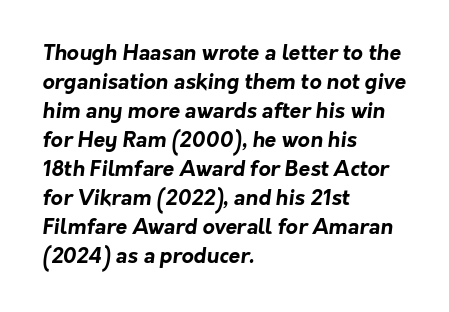
{"bold": "yes", "underline": "no", "align": "left", "line_spacing": "normal", "line_spacing_ratio": 1.38, "letter_spacing": "normal", "letter_spacing_em": 0.0, "glyph_px": 21}
